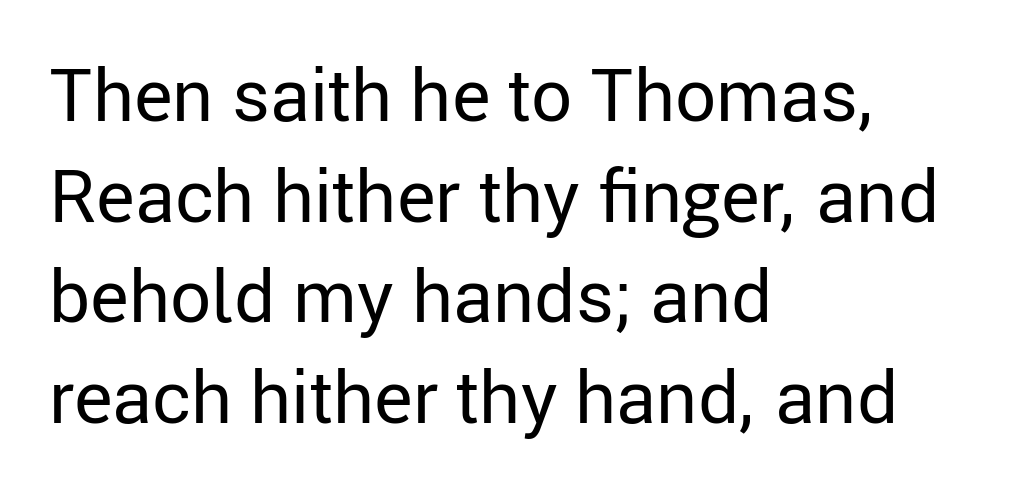
Here the glyphs are tracked normally, forming tight word shapes. Letters rest on an invisible, unmarked baseline. Unbolded letterforms with no extra heft. Italic: no, the glyphs are upright roman. Does the type have serifs? No, each stem ends abruptly.
